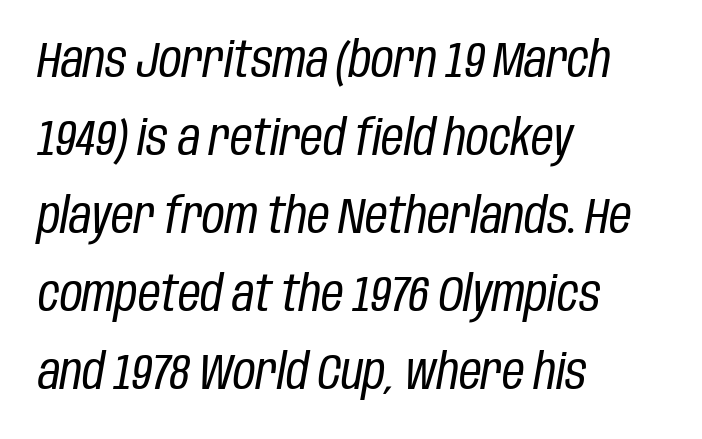
The image shows 49 px regular-weight, condensed type, italic (leaning right); set left-aligned, normal line spacing (1.59x), normal letter spacing, not underlined; low stroke contrast and a large x-height.
